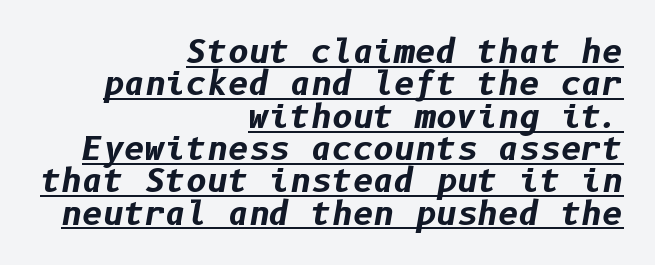
The rag falls on the left side of this text block. Quick note: interline space is minimal. Compared with an ordinary text face, these strokes are far heavier — a full bold. Notice how a bar underscores the lettering throughout. Tall strokes in this sample are angled rather than plumb.
